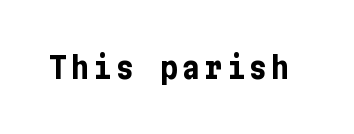
Q: Is the text bold? A: Yes.
Q: Is the text italic (slanted)? A: No, it is upright.
Q: Is the typeface a serif or a sans-serif typeface? A: Sans-serif.
Q: Is the text underlined? A: No.
Q: Width (condensed, normal, or wide)? A: Condensed.
Q: Stroke contrast? A: Low.
Q: x-height? A: Medium.
